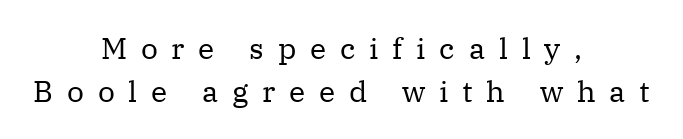
{"serif": "yes", "italic": "no", "bold": "no", "weight": "regular", "width": "normal", "stroke_contrast": "medium", "x_height": "medium", "monospaced": "no", "underline": "no", "align": "center", "line_spacing": "normal", "line_spacing_ratio": 1.43, "letter_spacing": "wide", "letter_spacing_em": 0.46, "glyph_px": 30}
